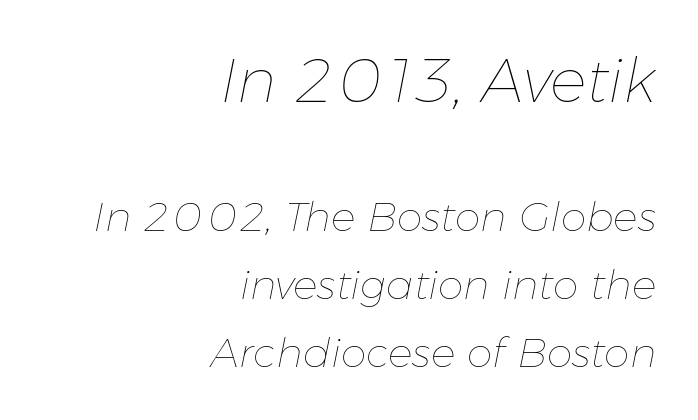
Honestly, there is no underline to notice here at all. The rendering anchors every line to the right-hand side. A typesetter would call this proportional, since set widths differ per character. Scale decreases going downward across the two blocks. Tracking here is standard; glyphs follow each other at the usual distance.
